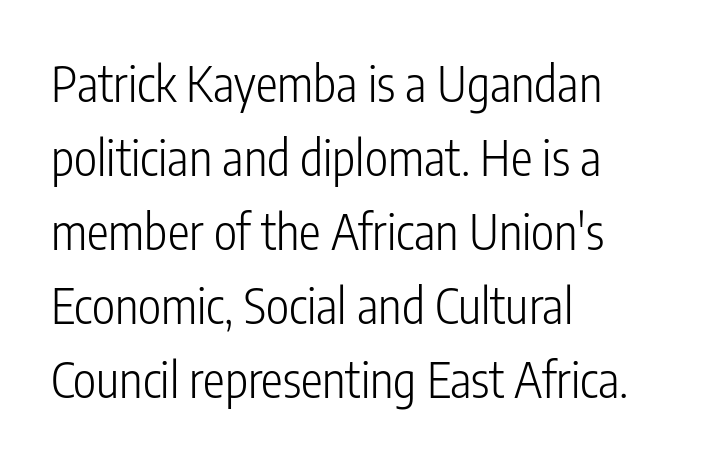
The passage shown has conventional tracking throughout. Each letter keeps its own natural width here, so spacing adapts to shape. If you drew a ruler down the left edge, every line would touch it. Is this a sans? Yes — the strokes have no serifs. The passage shown stacks its lines at a standard gap.
